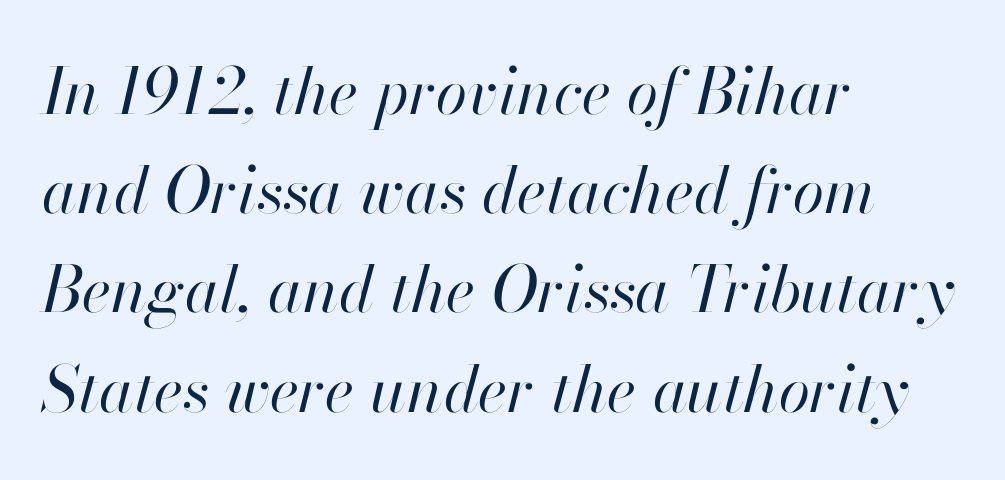
Q: Is the text bold? A: No.
Q: Is the text italic (slanted)? A: Yes, it leans right by about 13 degrees.
Q: Is the text underlined? A: No.
Q: How is the paragraph aligned? A: Left-aligned.
Q: Is the spacing between letters normal or unusually wide? A: Normal.
Q: Is the spacing between lines tight, normal or loose? A: Normal.
Q: Width (condensed, normal, or wide)? A: Normal.
Q: Stroke contrast? A: High.
Q: x-height? A: Small.
Q: Monospaced? A: No.
